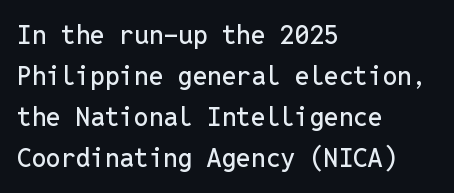
{"italic": "no", "underline": "no", "align": "left", "line_spacing": "normal", "line_spacing_ratio": 1.58, "letter_spacing": "normal", "letter_spacing_em": 0.0, "glyph_px": 26}
